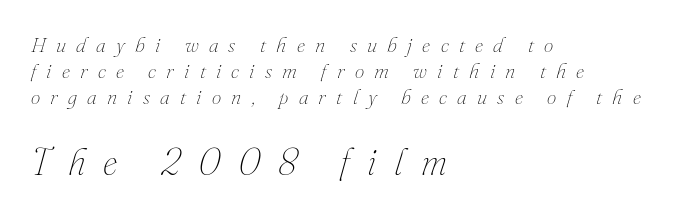
Underlining? Definitely not there. Rendered with sloped, italic letterforms. Stems here are at most as thick as an everyday book face. Does the bottom block carry the larger type? Yes, it does.
